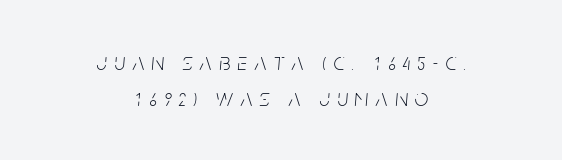
Q: Is the text bold? A: No.
Q: Is the text italic (slanted)? A: Yes, it leans right by about 5 degrees.
Q: Is the text underlined? A: No.
Q: How is the paragraph aligned? A: Centered.
Q: Is the spacing between letters normal or unusually wide? A: Unusually wide.
Q: Is the spacing between lines tight, normal or loose? A: Normal.
